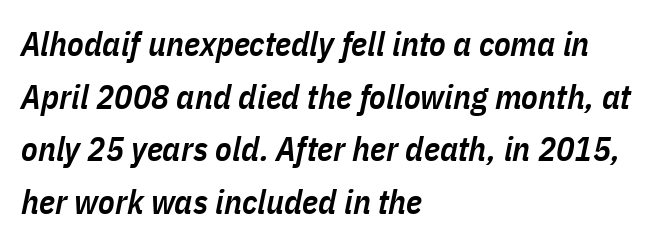
Italic? Definitely — the glyphs are oblique. Tracking value appears to be zero — textbook default spacing. The baseline area is clear. Each new line begins a customary step beneath the previous one.
